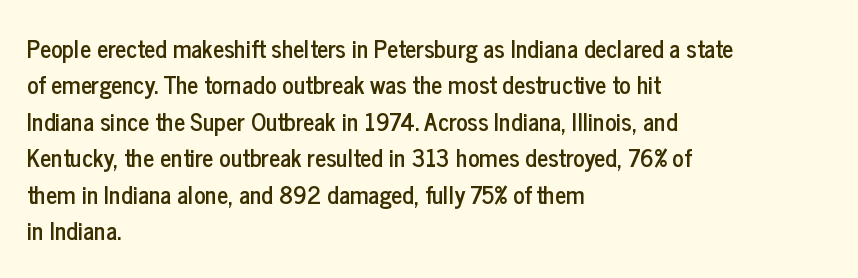
The image shows 24 px text type, upright; set left-aligned, normal line spacing (1.52x), normal letter spacing, not underlined.
